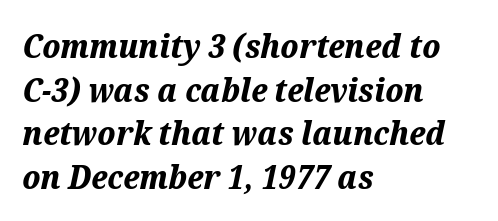
{"italic": "yes", "lean": "right", "slant_degrees": 12, "bold": "yes", "weight": "bold", "width": "normal", "stroke_contrast": "medium", "x_height": "medium", "monospaced": "no", "underline": "no", "align": "left", "line_spacing": "normal", "line_spacing_ratio": 1.32, "letter_spacing": "normal", "letter_spacing_em": 0.0, "glyph_px": 33}
